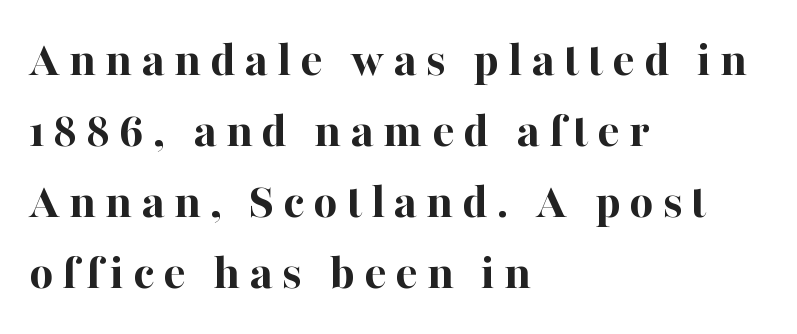
{"serif": "yes", "italic": "no", "bold": "yes", "weight": "bold", "width": "normal", "stroke_contrast": "high", "x_height": "medium", "monospaced": "no", "underline": "no", "align": "left", "line_spacing": "normal", "line_spacing_ratio": 1.39, "glyph_px": 51}
